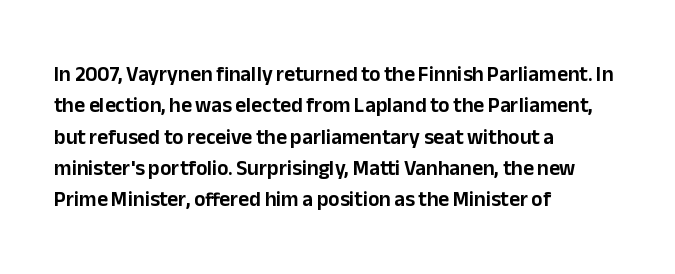
The image shows 21 px text type, upright; set left-aligned, normal line spacing (1.49x), normal letter spacing, not underlined.
